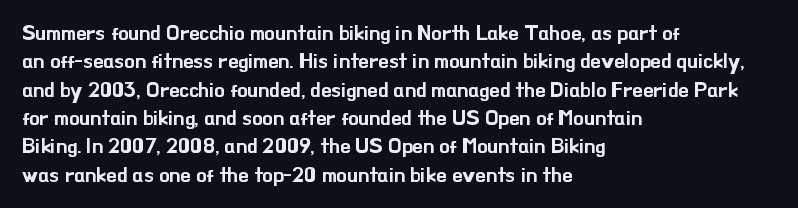
Q: Is the text italic (slanted)? A: No, it is upright.
Q: Is the text underlined? A: No.
Q: How is the paragraph aligned? A: Left-aligned.
Q: Is the spacing between letters normal or unusually wide? A: Normal.
Q: Is the spacing between lines tight, normal or loose? A: Normal.
